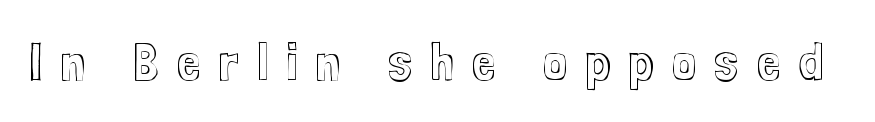
Q: Is the text italic (slanted)? A: No, it is upright.
Q: Is the text underlined? A: No.
Q: Is the spacing between letters normal or unusually wide? A: Unusually wide.
Q: Width (condensed, normal, or wide)? A: Condensed.
Q: x-height? A: Medium.
Q: Monospaced? A: No.
